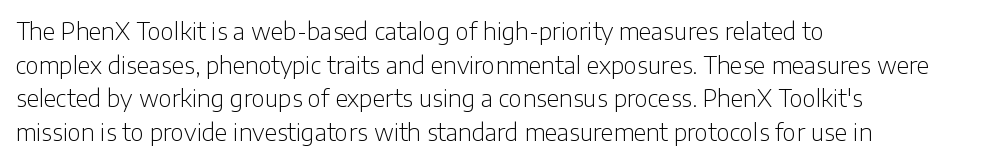
The image shows 23 px text type, upright; set left-aligned, normal line spacing (1.46x), normal letter spacing, not underlined.
